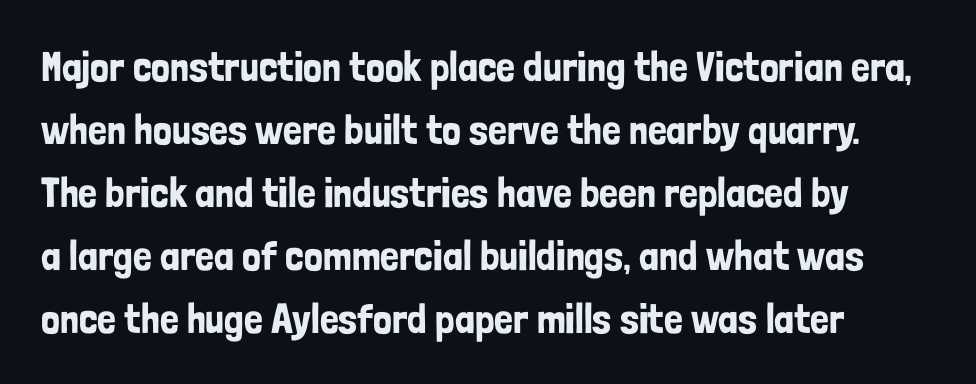
The image shows 42 px condensed sans-serif type, upright; set left-aligned, normal line spacing (1.5x), normal letter spacing, not underlined; low stroke contrast and a medium x-height.
